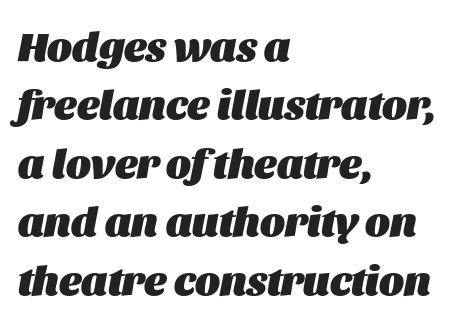
{"italic": "yes", "lean": "right", "slant_degrees": 11, "bold": "yes", "weight": "heavy", "width": "normal", "stroke_contrast": "medium", "x_height": "large", "monospaced": "no", "underline": "no", "align": "left", "line_spacing": "normal", "line_spacing_ratio": 1.39, "letter_spacing": "normal", "letter_spacing_em": 0.0, "glyph_px": 42}
